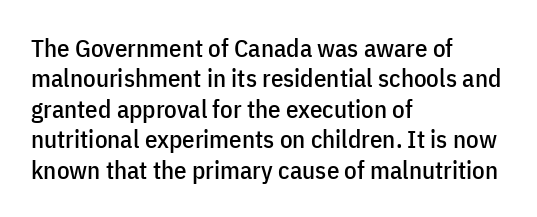
{"italic": "no", "underline": "no", "align": "left", "line_spacing_ratio": 1.22, "letter_spacing": "normal", "letter_spacing_em": 0.0, "glyph_px": 25}
